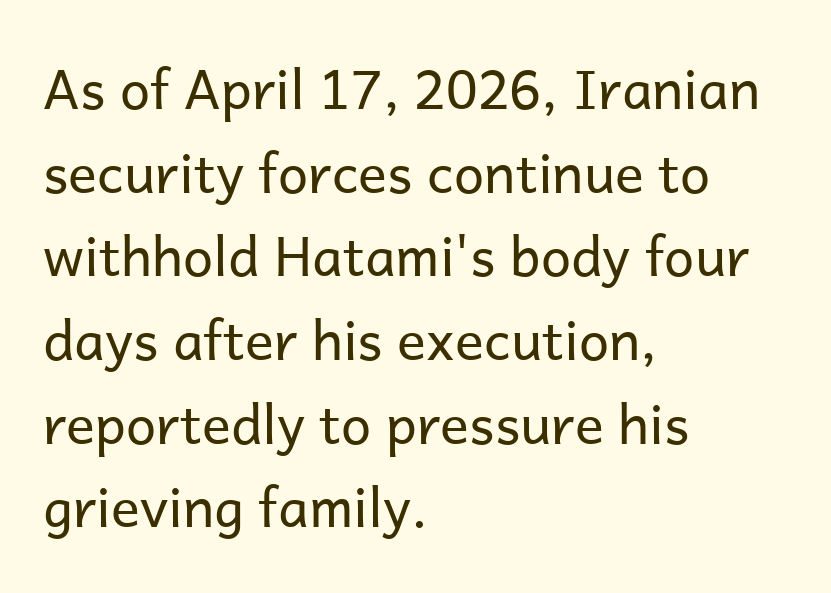
The image shows 54 px regular-weight sans-serif type, upright; set left-aligned, normal line spacing (1.55x), normal letter spacing, not underlined; low stroke contrast and a medium x-height.
